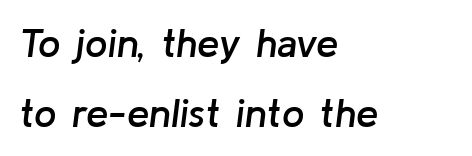
Q: Is the text bold? A: Semi-bold.
Q: Is the text italic (slanted)? A: Yes, it leans right by about 8 degrees.
Q: Is the text underlined? A: No.
Q: How is the paragraph aligned? A: Left-aligned.
Q: Is the spacing between letters normal or unusually wide? A: Normal.
Q: Width (condensed, normal, or wide)? A: Normal.
Q: Stroke contrast? A: Low.
Q: x-height? A: Medium.
Q: Monospaced? A: No.
